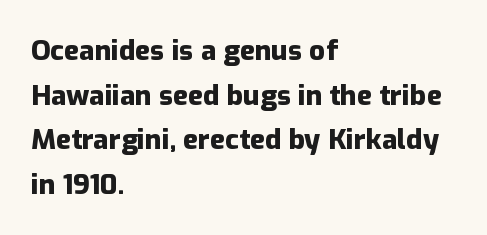
Q: Is the text bold? A: Yes.
Q: Is the text italic (slanted)? A: No, it is upright.
Q: Is the typeface a serif or a sans-serif typeface? A: Sans-serif.
Q: Is the text underlined? A: No.
Q: How is the paragraph aligned? A: Left-aligned.
Q: Is the spacing between letters normal or unusually wide? A: Normal.
Q: Is the spacing between lines tight, normal or loose? A: Normal.
Q: Width (condensed, normal, or wide)? A: Normal.
Q: Stroke contrast? A: Low.
Q: x-height? A: Medium.
Q: Monospaced? A: No.
